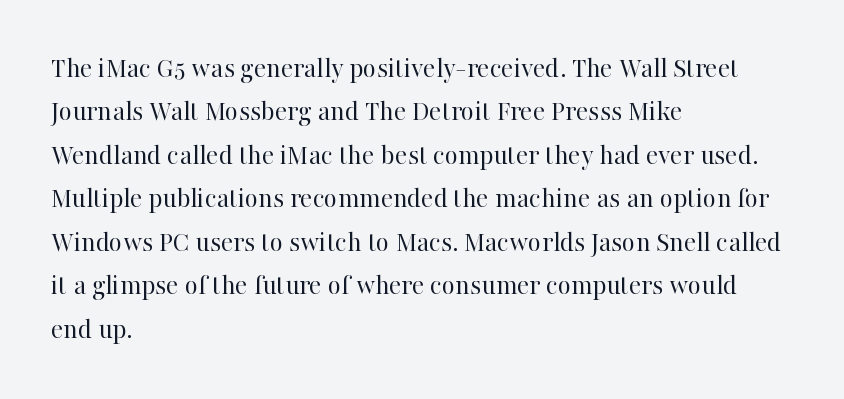
{"serif": "yes", "italic": "no", "bold": "no", "weight": "regular", "width": "normal", "stroke_contrast": "high", "x_height": "medium", "monospaced": "no", "underline": "no", "align": "left", "line_spacing": "normal", "line_spacing_ratio": 1.5, "letter_spacing": "normal", "letter_spacing_em": 0.0, "glyph_px": 29}
